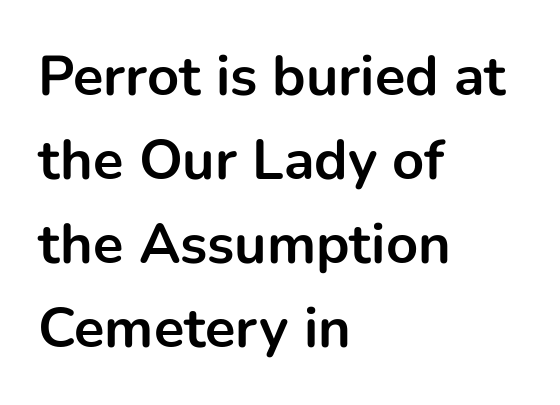
{"serif": "no", "italic": "no", "bold": "yes", "weight": "bold", "width": "normal", "stroke_contrast": "low", "x_height": "medium", "monospaced": "no", "underline": "no", "align": "left", "line_spacing": "normal", "line_spacing_ratio": 1.5, "letter_spacing": "normal", "letter_spacing_em": 0.0, "glyph_px": 56}
